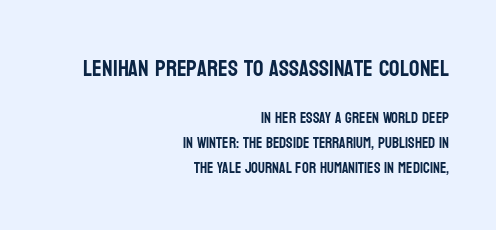
Q: Is the text italic (slanted)? A: No, it is upright.
Q: Is the text underlined? A: No.
Q: How is the paragraph aligned? A: Right-aligned.
Q: Is the spacing between letters normal or unusually wide? A: Normal.
Q: Is the spacing between lines tight, normal or loose? A: Normal.
Q: Which block of text is set in a larger size, the first (top) or the second (bottom)? A: The first (top) one.
